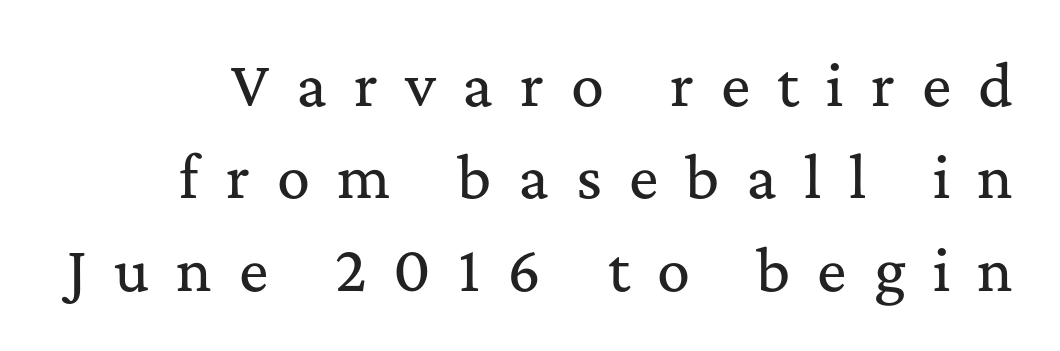
The image shows 55 px serif type, upright; set normal line spacing (1.68x), unusually wide letter spacing (+0.49 em), not underlined; medium stroke contrast and a medium x-height.
